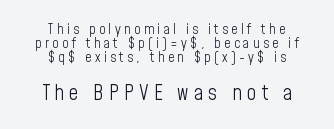
{"italic": "no", "bold": "no", "underline": "no", "align": "center", "line_spacing": "tight", "line_spacing_ratio": 1.0, "letter_spacing": "wide", "letter_spacing_em": 0.24, "larger_block": "second", "size_ratio": 1.5, "glyph_px": 21}
